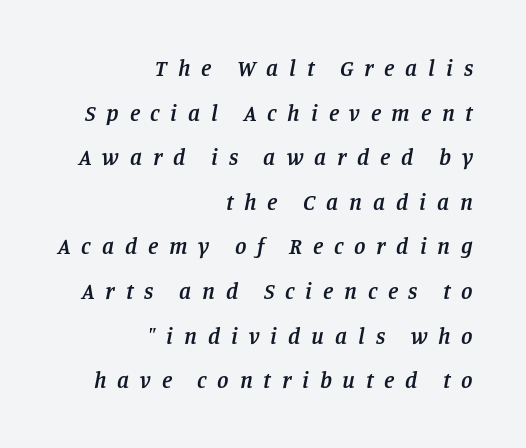
{"italic": "yes", "lean": "right", "slant_degrees": 11, "bold": "semi", "underline": "no", "align": "right", "line_spacing": "loose", "line_spacing_ratio": 1.94, "letter_spacing": "wide", "letter_spacing_em": 0.47, "glyph_px": 23}
